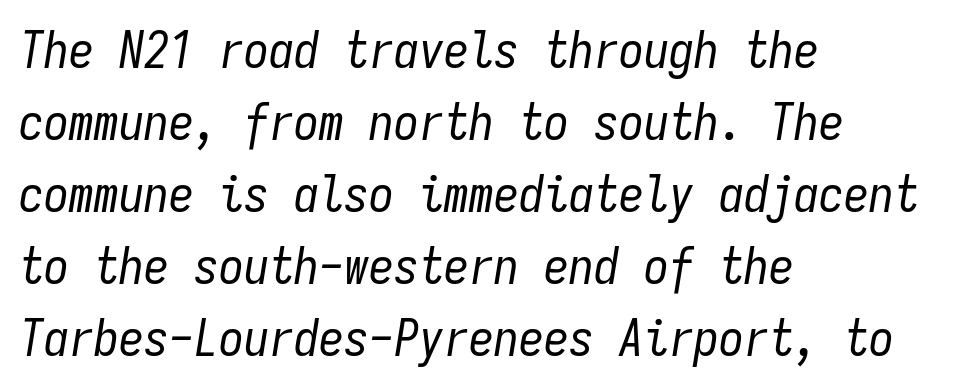
The rendering uses typewriter-style spacing with identical character cells. Stems here are at most as thick as an everyday book face. Baseline-to-baseline distance is the conventional proportion of letter height. What stands out about the letter spacing? Nothing — it is the standard amount.
